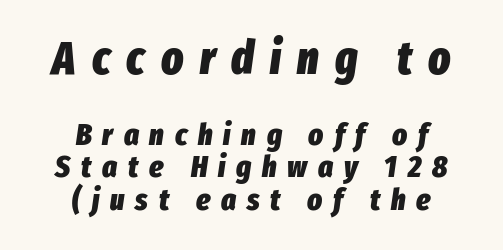
Q: Is the text bold? A: Yes.
Q: Is the text italic (slanted)? A: Yes, it leans right by about 8 degrees.
Q: Is the text underlined? A: No.
Q: How is the paragraph aligned? A: Centered.
Q: Is the spacing between letters normal or unusually wide? A: Unusually wide.
Q: Is the spacing between lines tight, normal or loose? A: Tight.
Q: Which block of text is set in a larger size, the first (top) or the second (bottom)? A: The first (top) one.
Q: Width (condensed, normal, or wide)? A: Condensed.
Q: Stroke contrast? A: Low.
Q: x-height? A: Medium.
Q: Monospaced? A: No.
